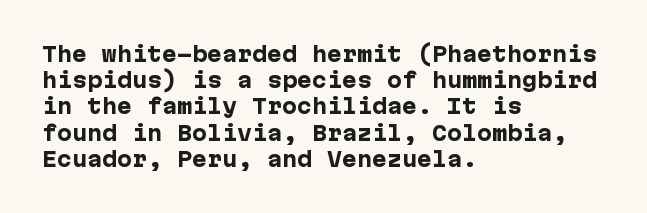
Leftover space on each line is placed entirely after the last word. Honestly, the row spacing looks completely unremarkable. This sample uses an upright cut, with every glyph sitting square on the baseline. A typesetter would call this zero additional tracking. Check the space under the baseline: it is left empty.
